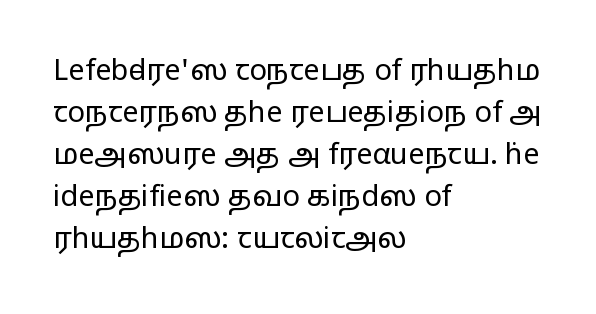
{"serif": "no", "italic": "no", "bold": "no", "weight": "regular", "width": "wide", "stroke_contrast": "low", "x_height": "medium", "monospaced": "no", "underline": "no", "align": "left", "line_spacing": "normal", "line_spacing_ratio": 1.45, "letter_spacing": "normal", "letter_spacing_em": 0.0, "glyph_px": 29}
